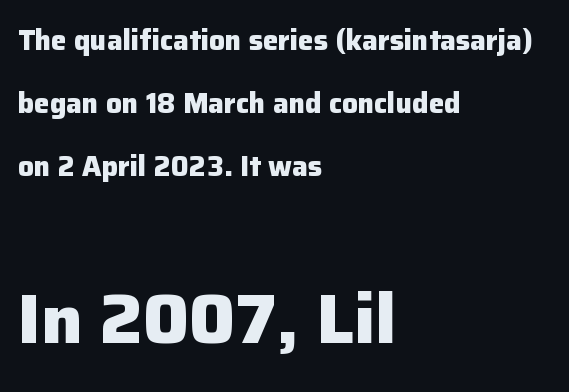
{"serif": "no", "italic": "no", "bold": "yes", "weight": "heavy", "width": "normal", "stroke_contrast": "low", "x_height": "medium", "monospaced": "no", "underline": "no", "align": "left", "line_spacing": "loose", "line_spacing_ratio": 2.25, "letter_spacing": "normal", "letter_spacing_em": 0.0, "larger_block": "second", "size_ratio": 2.5, "glyph_px": 70}
